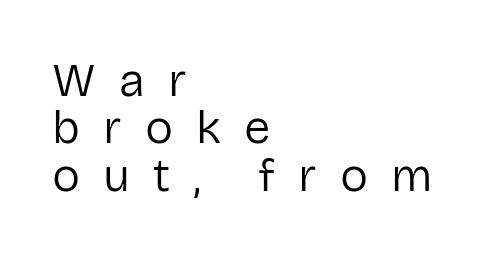
Observe the wide spacing: letters keep a clear distance from each other. The passage shown is typeset with a sans-serif family. A typesetter would call this proportional, since set widths differ per character. Posture: upright roman.
